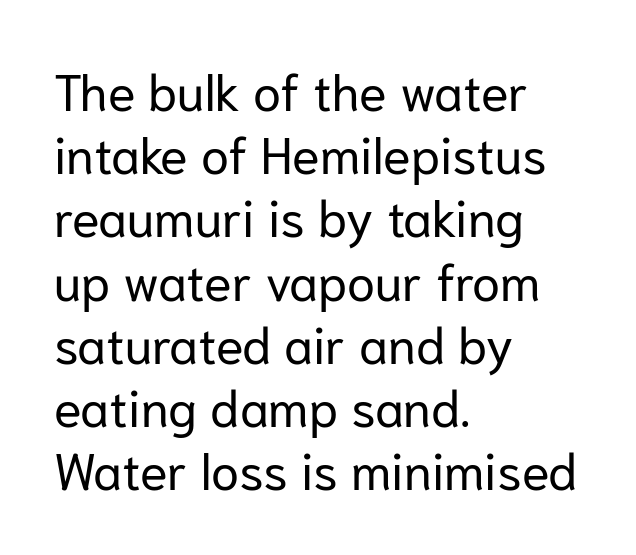
The image shows 51 px regular-weight sans-serif type, upright; set left-aligned, line spacing 1.24x, normal letter spacing, not underlined; low stroke contrast and a medium x-height.
